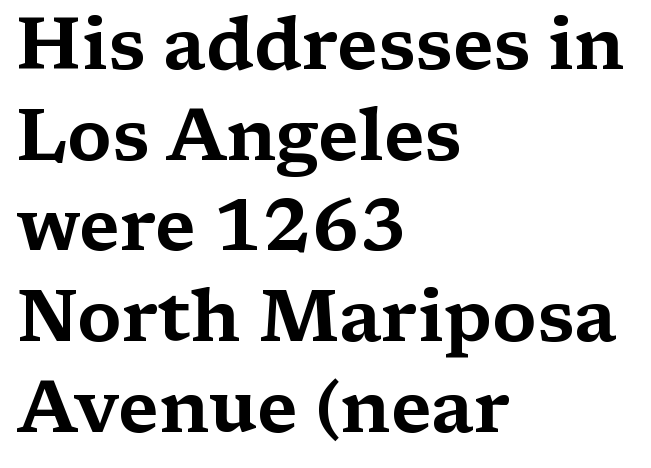
{"serif": "yes", "italic": "no", "width": "wide", "stroke_contrast": "medium", "x_height": "medium", "monospaced": "no", "underline": "no", "align": "left", "line_spacing": "normal", "line_spacing_ratio": 1.26, "letter_spacing": "normal", "letter_spacing_em": 0.0, "glyph_px": 72}
